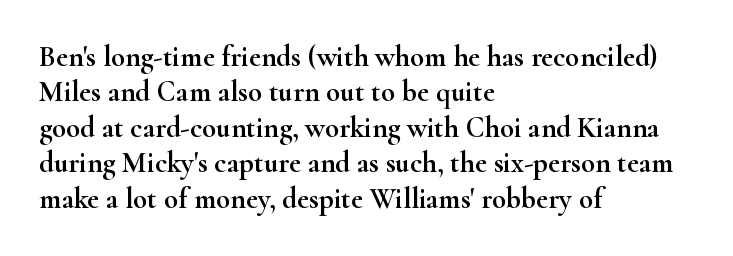
The image shows 29 px wide serif type, upright; set left-aligned, line spacing 1.22x, normal letter spacing, not underlined; high stroke contrast and a small x-height.
